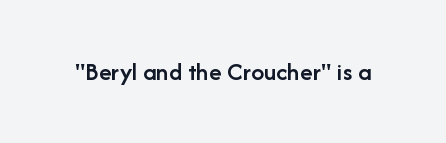
{"italic": "no", "bold": "semi", "underline": "no", "letter_spacing": "normal", "letter_spacing_em": 0.0, "glyph_px": 26}
